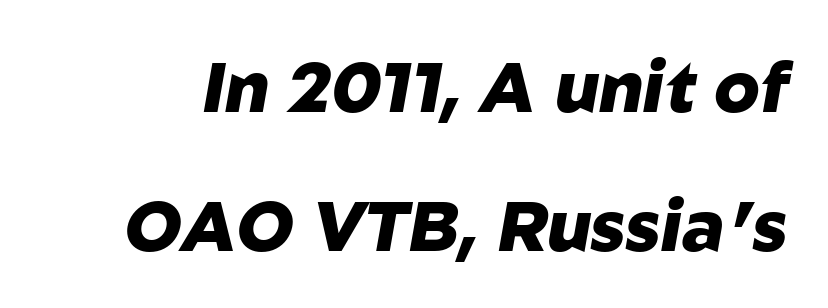
The image shows 70 px heavy type, italic (leaning right); set loose line spacing (1.98x), normal letter spacing, not underlined; low stroke contrast and a medium x-height.
